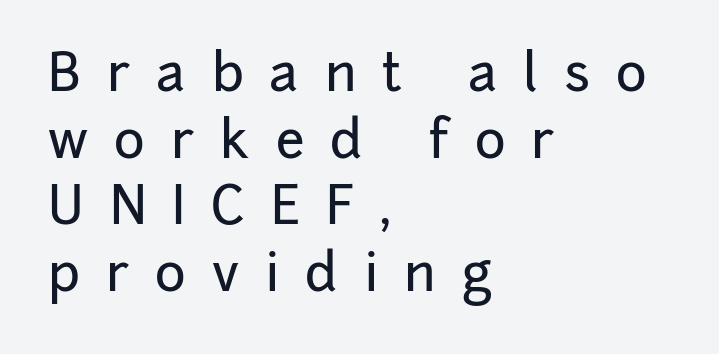
Ordinary non-slanted type is in use. The rendering inserts visible extra space after every character. The rendering uses natural spacing where letterforms have individual widths. A typesetter would call this leading conventional body-copy spacing. This rendering features lettering with no underline.
